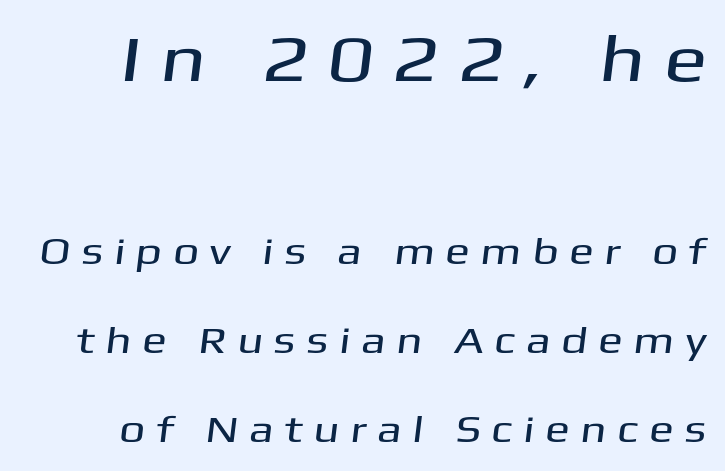
{"serif": "no", "width": "wide", "stroke_contrast": "medium", "x_height": "medium", "monospaced": "no", "underline": "no", "line_spacing": "loose", "line_spacing_ratio": 2.41, "letter_spacing": "wide", "letter_spacing_em": 0.28, "larger_block": "first", "size_ratio": 1.76, "glyph_px": 65}
